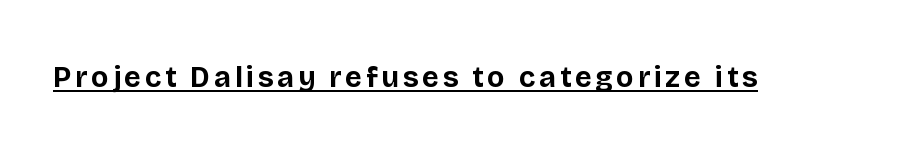
{"serif": "no", "italic": "no", "bold": "yes", "weight": "bold", "width": "normal", "stroke_contrast": "low", "x_height": "large", "monospaced": "no", "underline": "yes", "glyph_px": 29}
